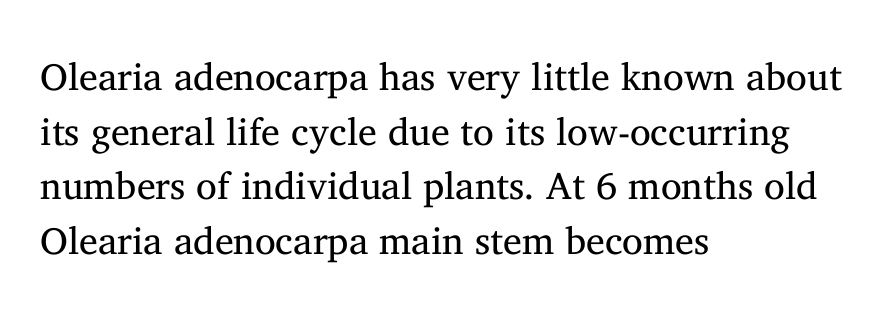
The image shows 38 px regular-weight serif type, upright; set left-aligned, normal line spacing (1.44x), normal letter spacing, not underlined; medium stroke contrast and a medium x-height.
